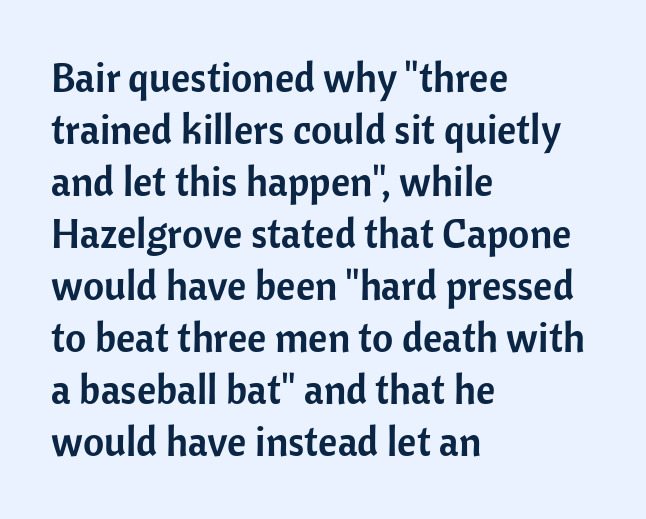
Q: Is the text italic (slanted)? A: No, it is upright.
Q: Is the typeface a serif or a sans-serif typeface? A: Sans-serif.
Q: Is the text underlined? A: No.
Q: How is the paragraph aligned? A: Left-aligned.
Q: Is the spacing between letters normal or unusually wide? A: Normal.
Q: Is the spacing between lines tight, normal or loose? A: Normal.
Q: Width (condensed, normal, or wide)? A: Normal.
Q: Stroke contrast? A: Low.
Q: x-height? A: Medium.
Q: Monospaced? A: No.
